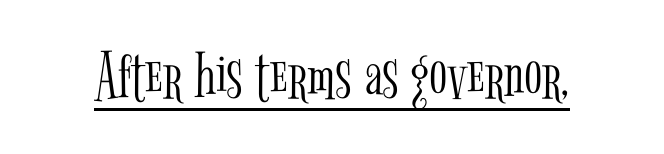
Q: Is the text bold? A: No.
Q: Is the text italic (slanted)? A: No, it is upright.
Q: Is the typeface a serif or a sans-serif typeface? A: Serif.
Q: Is the text underlined? A: Yes.
Q: Is the spacing between letters normal or unusually wide? A: Normal.
Q: Width (condensed, normal, or wide)? A: Condensed.
Q: Stroke contrast? A: Low.
Q: x-height? A: Medium.
Q: Monospaced? A: No.
